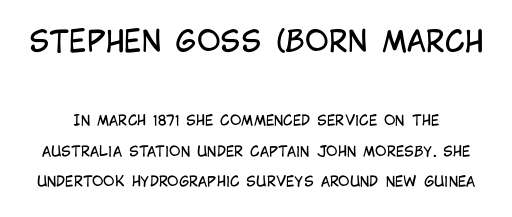
Q: Is the text bold? A: No.
Q: Is the text italic (slanted)? A: No, it is upright.
Q: Is the typeface a serif or a sans-serif typeface? A: Sans-serif.
Q: Is the text underlined? A: No.
Q: Is the spacing between letters normal or unusually wide? A: Normal.
Q: Is the spacing between lines tight, normal or loose? A: Loose.
Q: Which block of text is set in a larger size, the first (top) or the second (bottom)? A: The first (top) one.
Q: Width (condensed, normal, or wide)? A: Condensed.
Q: Stroke contrast? A: Low.
Q: x-height? A: Large.
Q: Monospaced? A: No.
